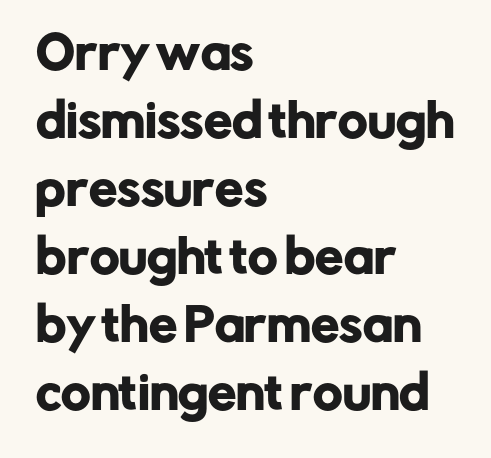
The image shows 45 px sans-serif type, upright; set left-aligned, normal line spacing (1.51x), normal letter spacing, not underlined; low stroke contrast and a medium x-height.
